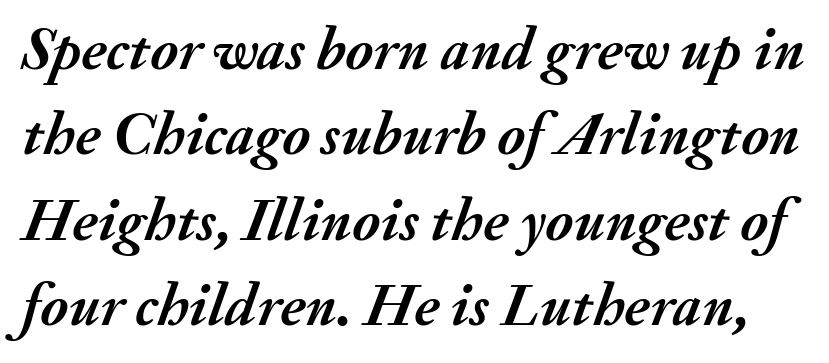
Q: Is the text bold? A: Yes.
Q: Is the text italic (slanted)? A: Yes, it leans right by about 20 degrees.
Q: Is the text underlined? A: No.
Q: Is the spacing between letters normal or unusually wide? A: Normal.
Q: Is the spacing between lines tight, normal or loose? A: Normal.
Q: Width (condensed, normal, or wide)? A: Normal.
Q: Stroke contrast? A: Medium.
Q: x-height? A: Small.
Q: Monospaced? A: No.
